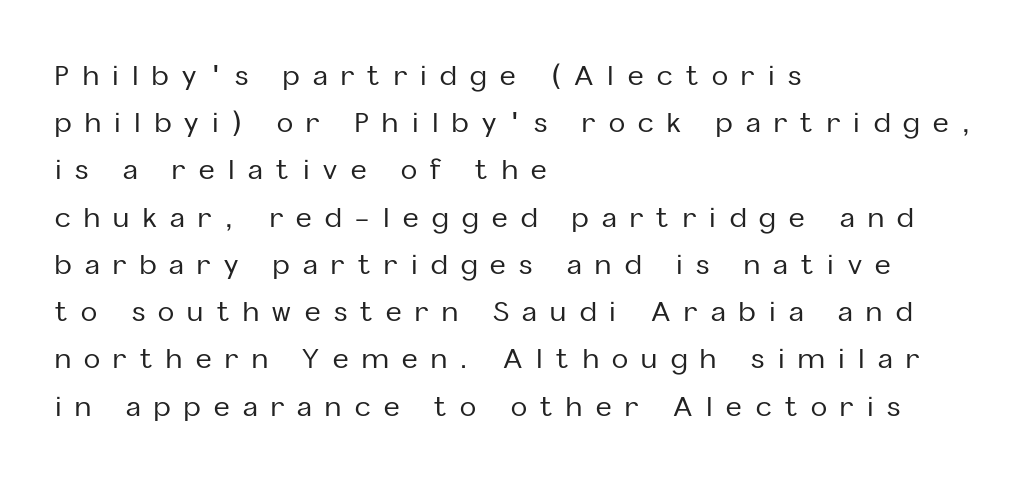
The image shows 27 px text type, upright; set left-aligned, line spacing 1.75x, unusually wide letter spacing (+0.5 em), not underlined.
